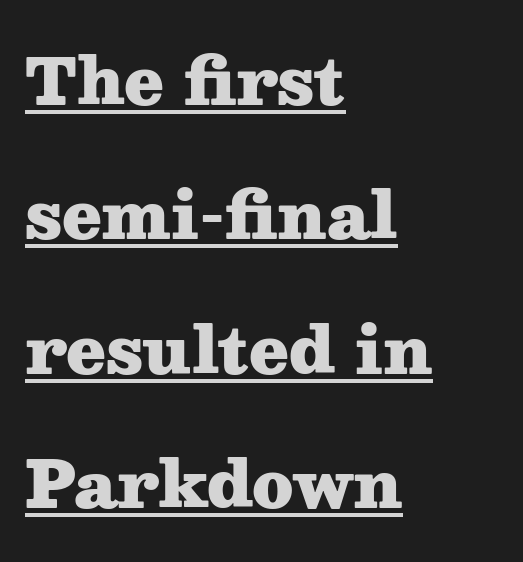
The image shows 64 px heavy, wide serif type, upright; set left-aligned, loose line spacing (2.1x), normal letter spacing, underlined; medium stroke contrast and a medium x-height.
